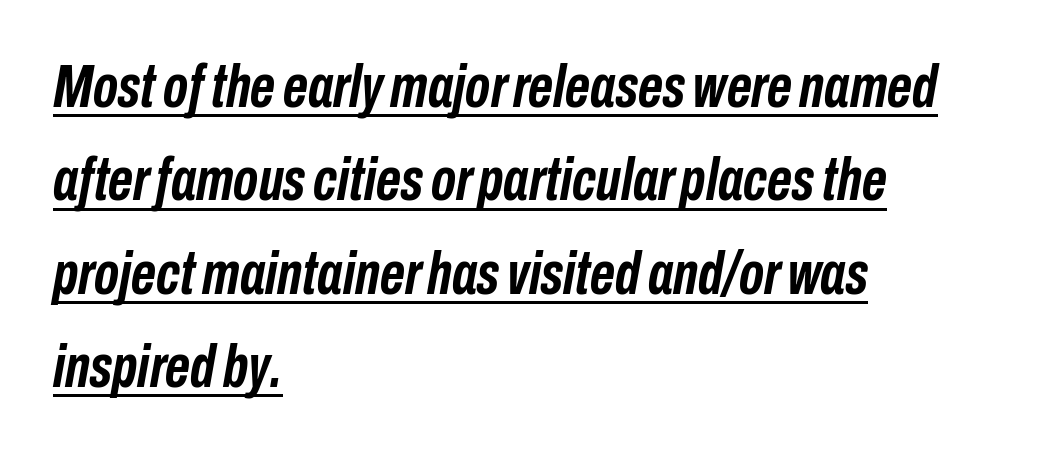
{"italic": "yes", "lean": "right", "slant_degrees": 10, "bold": "yes", "weight": "semibold", "width": "condensed", "stroke_contrast": "low", "x_height": "medium", "monospaced": "no", "underline": "yes", "align": "left", "line_spacing": "normal", "line_spacing_ratio": 1.53, "letter_spacing": "normal", "letter_spacing_em": 0.0, "glyph_px": 61}
